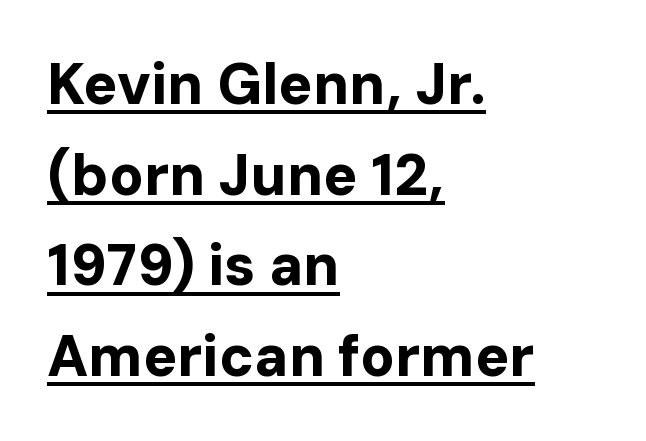
This sample uses a sans-serif face. Has an underline been added? It has. Does the copy run flush right? No — it runs flush left. Nothing unusual about the tracking: characters are spaced as the font intends.
